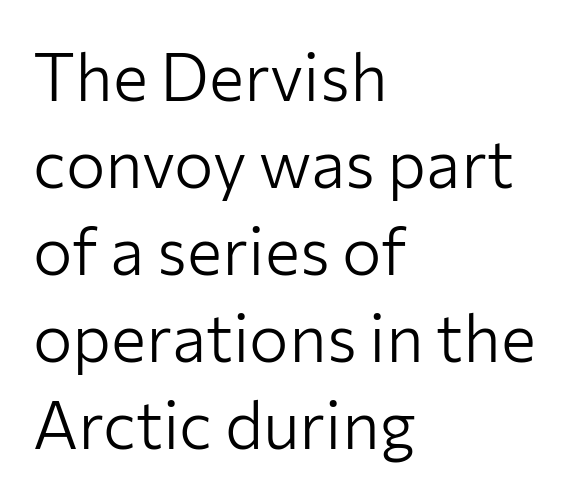
{"serif": "no", "italic": "no", "bold": "no", "weight": "light", "width": "normal", "stroke_contrast": "low", "x_height": "medium", "monospaced": "no", "underline": "no", "align": "left", "line_spacing": "normal", "line_spacing_ratio": 1.32, "letter_spacing": "normal", "letter_spacing_em": 0.0, "glyph_px": 66}
